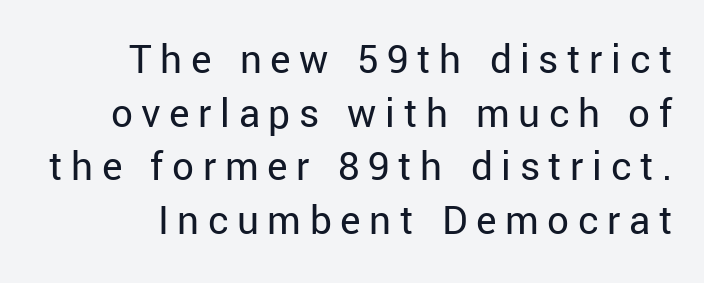
{"serif": "no", "italic": "no", "bold": "no", "weight": "regular", "width": "normal", "stroke_contrast": "low", "x_height": "medium", "monospaced": "no", "underline": "no", "align": "right", "line_spacing": "normal", "line_spacing_ratio": 1.25, "letter_spacing": "wide", "letter_spacing_em": 0.2, "glyph_px": 43}
